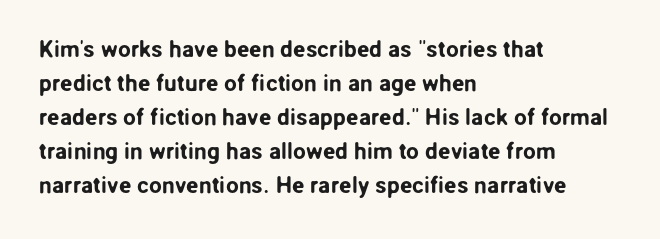
Clear beneath every line of the passage. Notice how descenders clear the ascenders below comfortably — that's standard leading. In terms of letterspacing, this is plain default setting. The lettering stays uniformly vertical, giving the passage a roman look. The lines in this sample share a left origin and differ only in where they stop.
